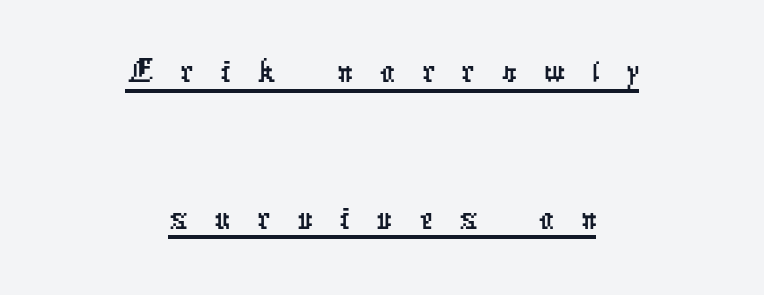
Horizontally, the lines are justified to the midpoint only. Does the leading feel generous? Absolutely, it's lavish. Proportional: the letters do not fall into vertical columns. These lines have a slow, spaced-out rhythm from letter to letter. Does a line run under the words? Yes, clearly.
